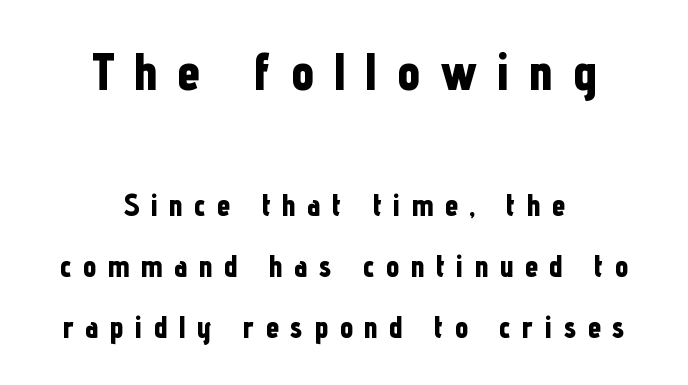
{"serif": "no", "italic": "no", "bold": "yes", "weight": "bold", "width": "condensed", "stroke_contrast": "low", "x_height": "medium", "monospaced": "no", "underline": "no", "align": "center", "line_spacing": "loose", "line_spacing_ratio": 2.04, "letter_spacing": "wide", "letter_spacing_em": 0.38, "larger_block": "first", "size_ratio": 1.73, "glyph_px": 52}
